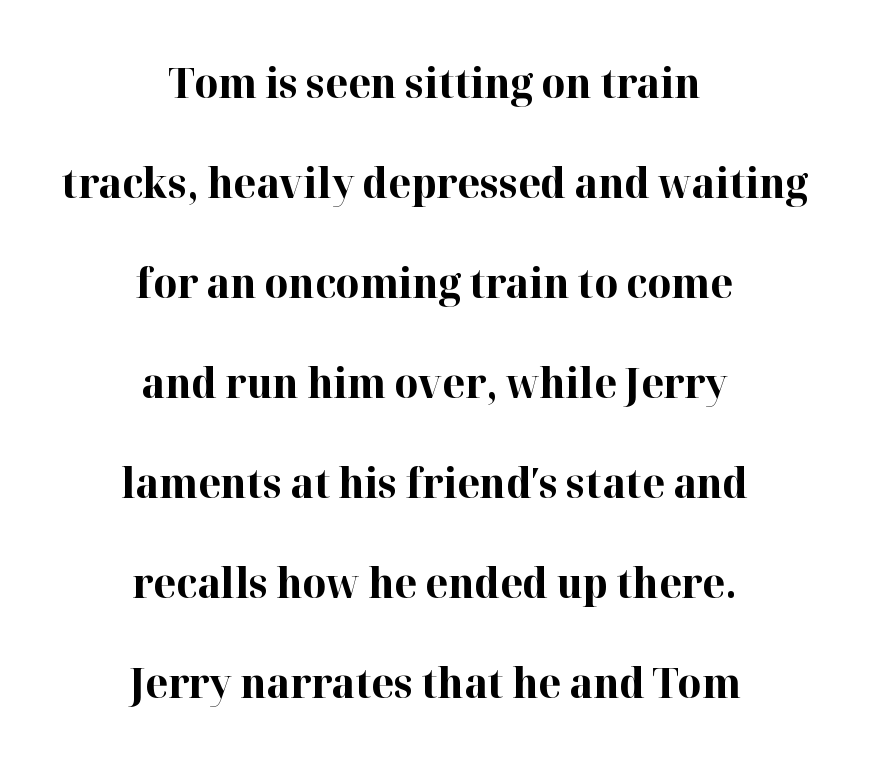
Quick note: underline off. A typesetter would call this leading open, well beyond the default. Does the lettering tilt? It doesn't — this is upright. The gaps between neighbouring characters are ordinary and unremarkable.
